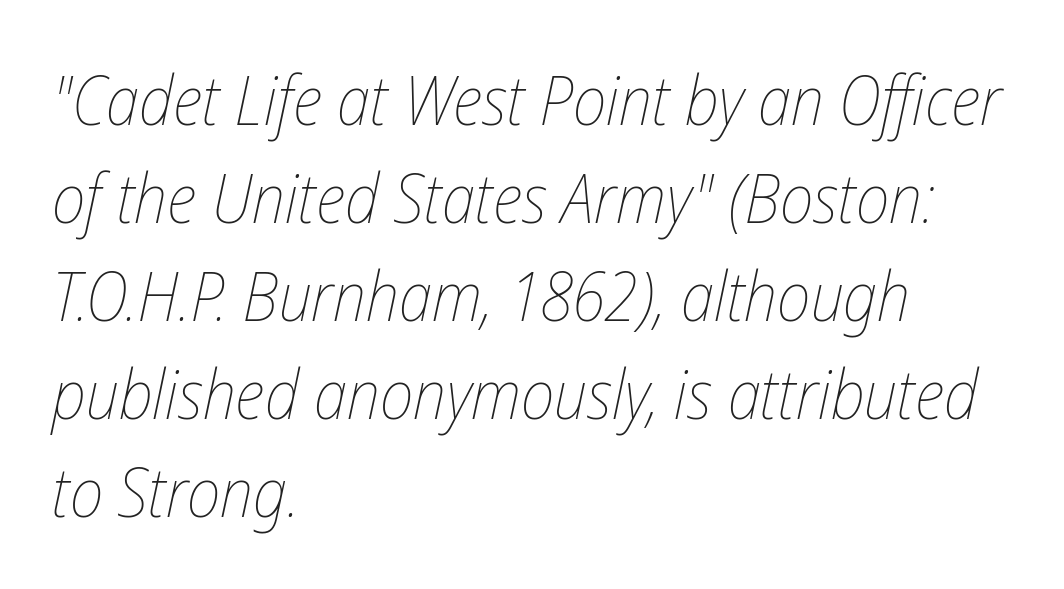
The type is set solid horizontally, with unmodified tracking. The designer left line spacing at the default. A typesetter would mark this as italic. Caption: multi-line text, flush left, ragged right.
